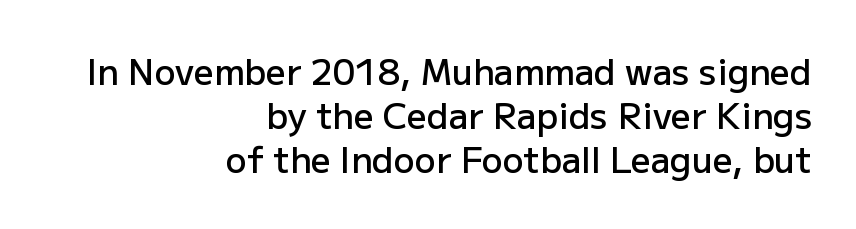
If you drew a ruler down the right edge, every line would touch it. Stems and bowls a touch heavier than normal — semibold. The leading is moderate, giving the passage an even texture. These lines were composed using upright roman letters. Clear beneath every line of the passage.
